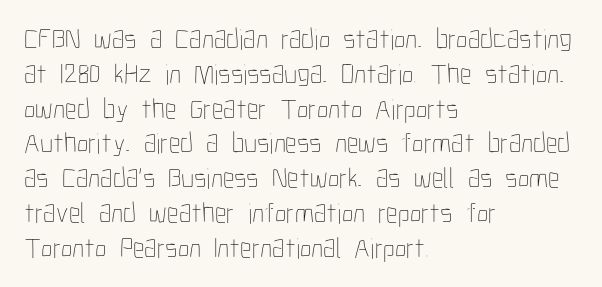
The paragraph has a hard left edge and a soft right edge. Bold? No — there's no thickening of the strokes. Check the space under the baseline: it is left empty. The typography opts for an upright posture over an oblique one.
